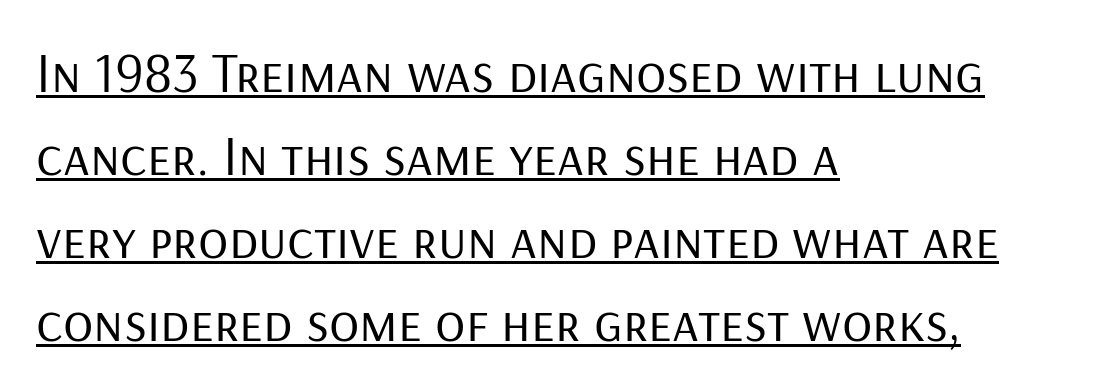
When letters stand straight like this, we call the style roman or upright. The passage shown is typeset with a sans-serif family. Is there an underline? Yes — a line sits under the letters. Bold? No — there's no thickening of the strokes.
